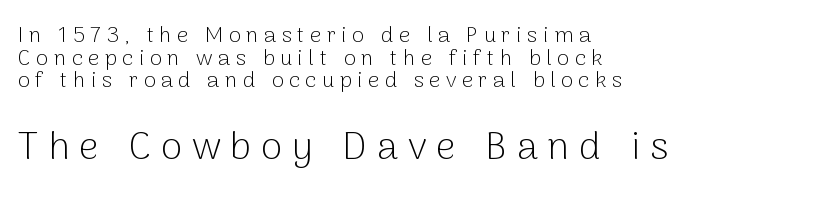
{"serif": "no", "italic": "no", "bold": "no", "weight": "light", "width": "normal", "stroke_contrast": "low", "x_height": "medium", "monospaced": "no", "underline": "no", "align": "left", "line_spacing": "tight", "line_spacing_ratio": 1.03, "letter_spacing": "wide", "letter_spacing_em": 0.25, "larger_block": "second", "size_ratio": 1.77, "glyph_px": 39}
